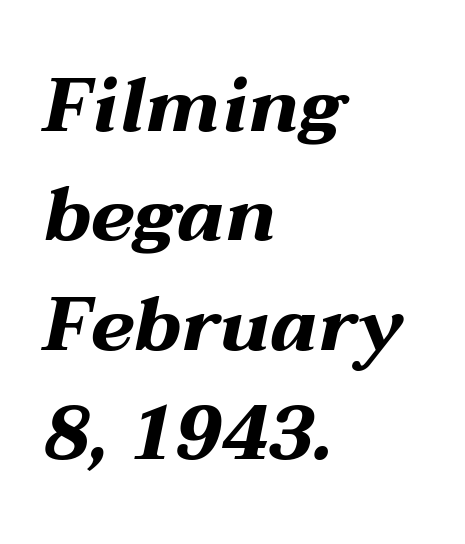
Q: Is the text bold? A: Yes.
Q: Is the text italic (slanted)? A: Yes, it leans right by about 12 degrees.
Q: Is the text underlined? A: No.
Q: How is the paragraph aligned? A: Left-aligned.
Q: Is the spacing between letters normal or unusually wide? A: Normal.
Q: Is the spacing between lines tight, normal or loose? A: Normal.
Q: Width (condensed, normal, or wide)? A: Wide.
Q: Stroke contrast? A: Medium.
Q: x-height? A: Medium.
Q: Monospaced? A: No.
